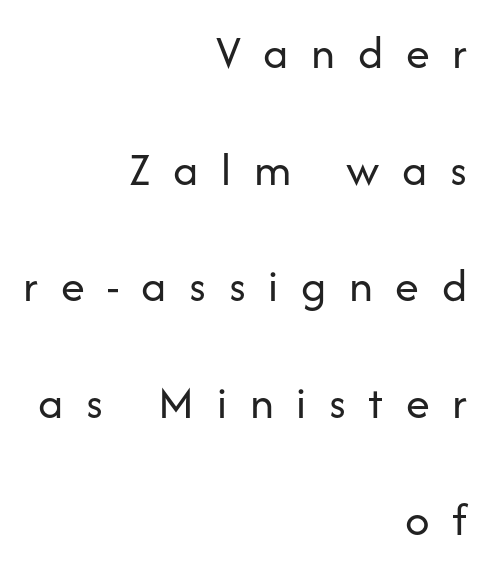
Q: Is the text bold? A: No.
Q: Is the text italic (slanted)? A: No, it is upright.
Q: Is the typeface a serif or a sans-serif typeface? A: Sans-serif.
Q: Is the text underlined? A: No.
Q: How is the paragraph aligned? A: Right-aligned.
Q: Is the spacing between letters normal or unusually wide? A: Unusually wide.
Q: Is the spacing between lines tight, normal or loose? A: Loose.
Q: Width (condensed, normal, or wide)? A: Normal.
Q: Stroke contrast? A: Low.
Q: x-height? A: Medium.
Q: Monospaced? A: No.
